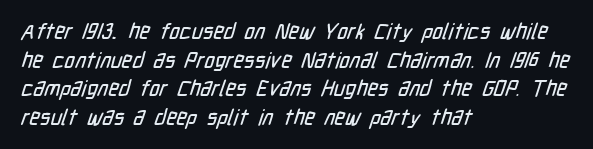
Q: Is the text underlined? A: No.
Q: How is the paragraph aligned? A: Left-aligned.
Q: Is the spacing between letters normal or unusually wide? A: Normal.
Q: Is the spacing between lines tight, normal or loose? A: Normal.
